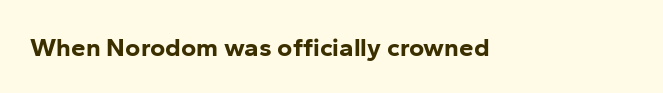
{"italic": "no", "bold": "yes", "underline": "no", "letter_spacing": "normal", "letter_spacing_em": 0.0, "glyph_px": 26}
